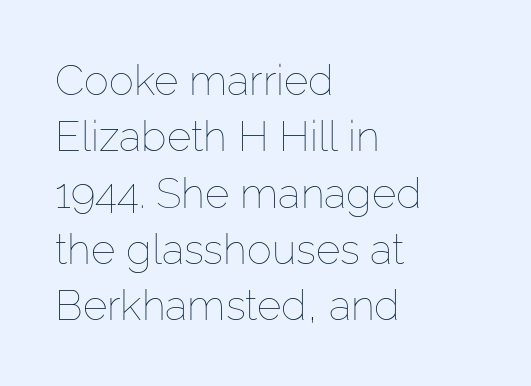
{"italic": "no", "bold": "no", "weight": "thin", "width": "normal", "stroke_contrast": "low", "x_height": "medium", "monospaced": "no", "underline": "no", "align": "left", "line_spacing": "normal", "line_spacing_ratio": 1.34, "letter_spacing": "normal", "letter_spacing_em": 0.0, "glyph_px": 42}
